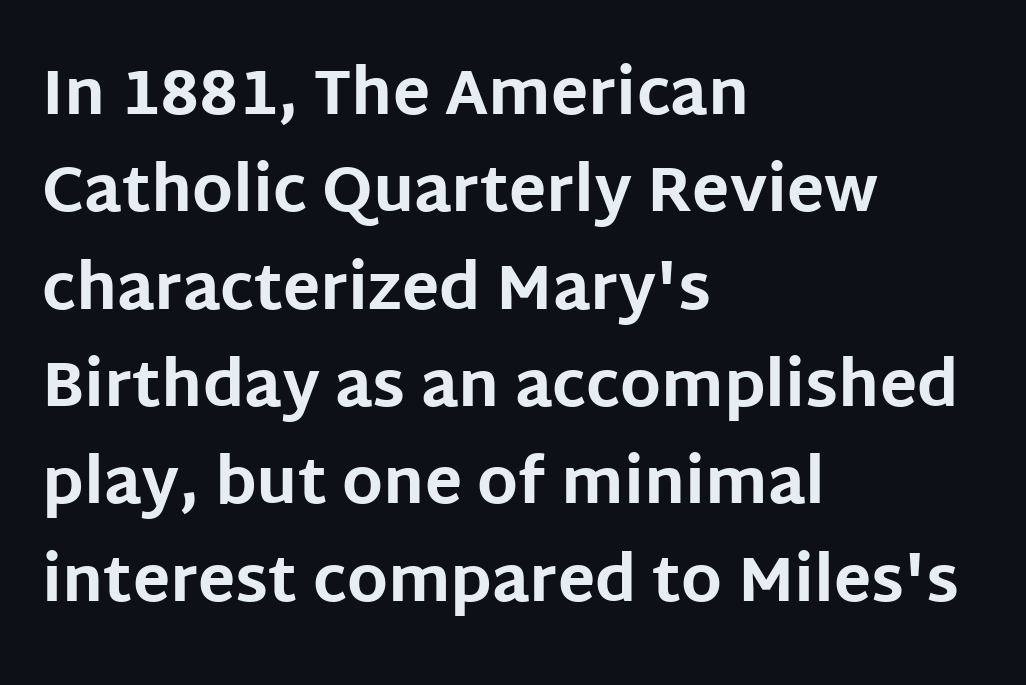
The image shows 62 px bold sans-serif type, upright; set left-aligned, normal line spacing (1.57x), normal letter spacing, not underlined; low stroke contrast and a large x-height.
